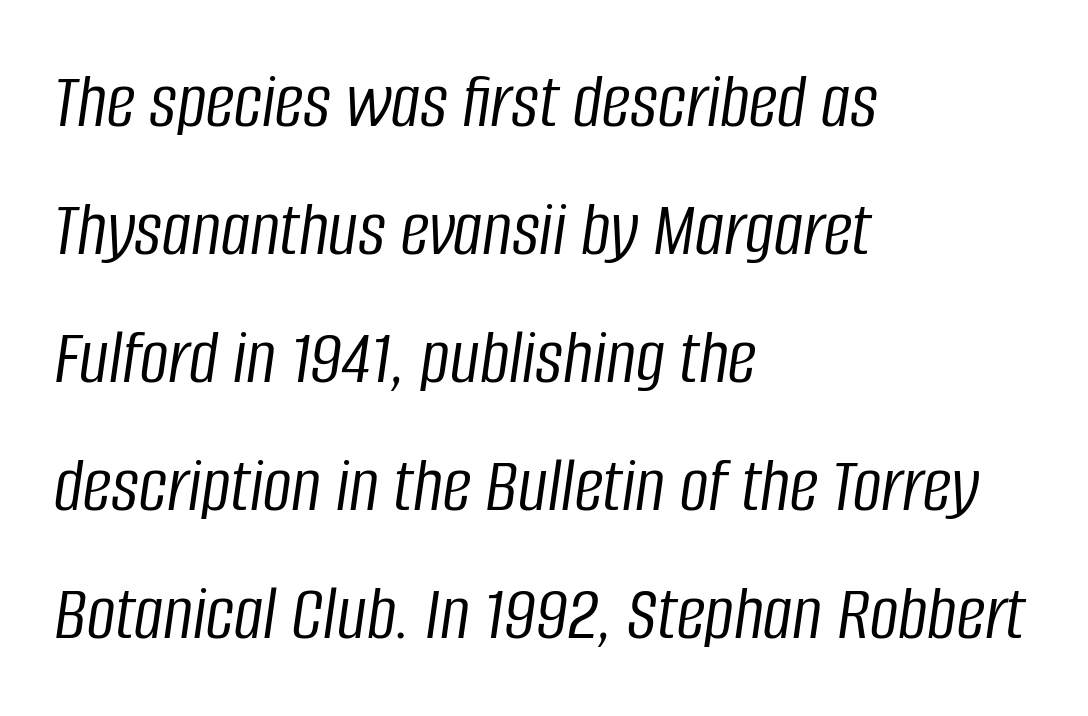
The lines sit at an ordinary, default distance from one another. Looking at the ascenders, they clearly lean. In terms of letterspacing, this is plain default setting. Nothing heavy about these letters — not bold at all. A typesetter would call this proportional, since set widths differ per character.
